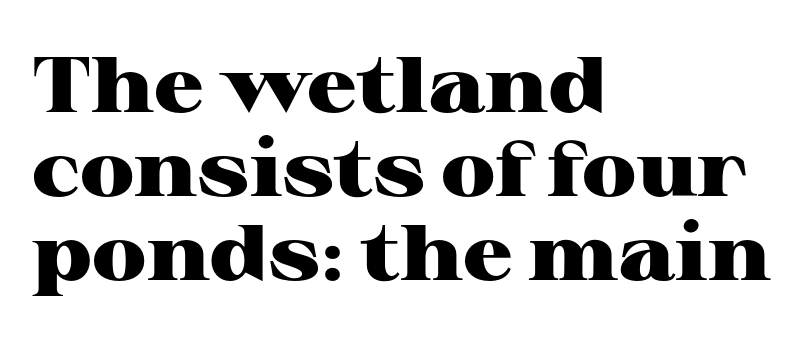
Q: Is the text bold? A: Yes.
Q: Is the text italic (slanted)? A: No, it is upright.
Q: Is the typeface a serif or a sans-serif typeface? A: Serif.
Q: Is the text underlined? A: No.
Q: How is the paragraph aligned? A: Left-aligned.
Q: Is the spacing between letters normal or unusually wide? A: Normal.
Q: Is the spacing between lines tight, normal or loose? A: Tight.
Q: Width (condensed, normal, or wide)? A: Wide.
Q: Stroke contrast? A: High.
Q: x-height? A: Medium.
Q: Monospaced? A: No.
